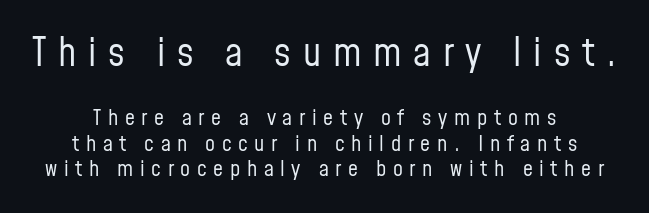
{"serif": "no", "italic": "no", "bold": "no", "weight": "regular", "width": "condensed", "stroke_contrast": "low", "x_height": "medium", "monospaced": "no", "underline": "no", "align": "center", "line_spacing_ratio": 1.16, "letter_spacing": "wide", "letter_spacing_em": 0.3, "larger_block": "first", "size_ratio": 1.77, "glyph_px": 39}
